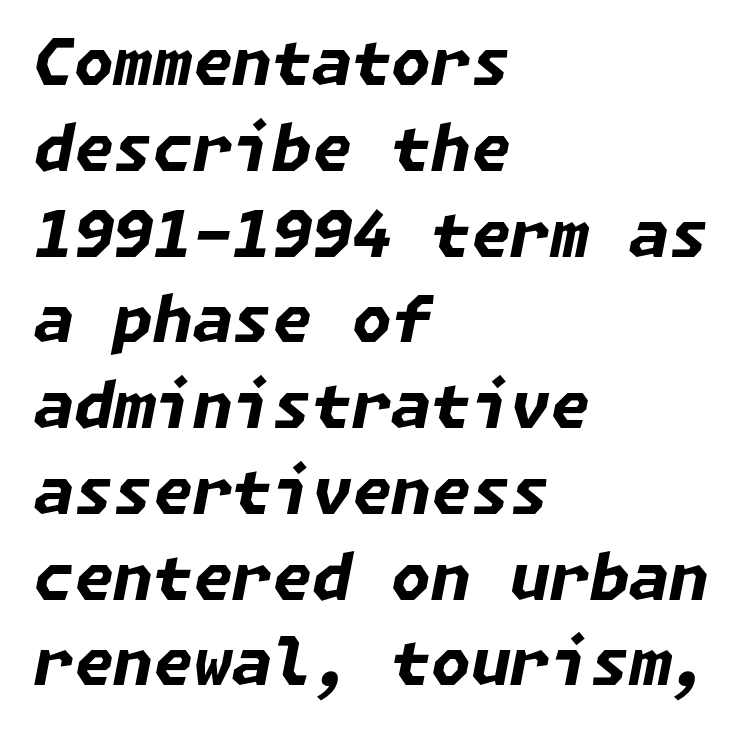
Quick note: interline space is typical. All the whitespace from short lines collects on the right. Compared with typical body copy, the letter spacing here is the same. Check under the words: just untouched page. On the weight axis this lands at bold, roughly 700.
